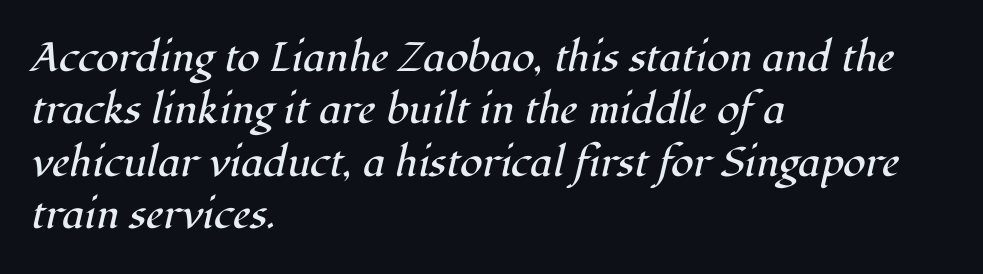
Is this a fixed-width face? No — the glyphs have proportional, varying widths. The glyphs are unaccompanied by any horizontal stroke below them. The letters look calm and open, with moderate or lighter stems. Short and long lines alike share a common starting point at left.
